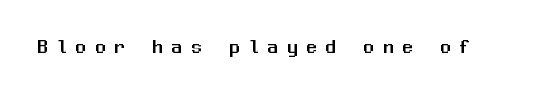
{"italic": "no", "underline": "no", "letter_spacing": "wide", "letter_spacing_em": 0.46, "glyph_px": 20}
